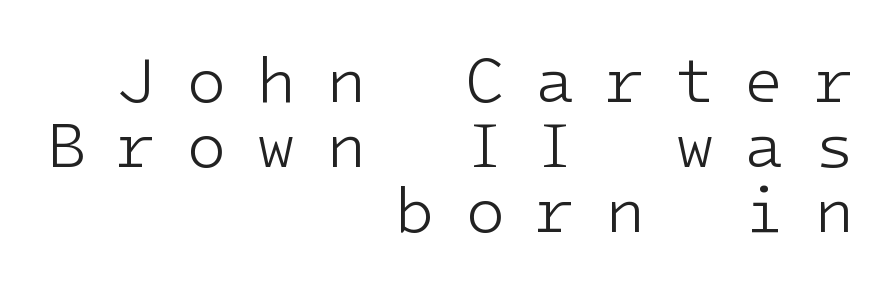
Q: Is the text bold? A: No.
Q: Is the text italic (slanted)? A: No, it is upright.
Q: Is the typeface a serif or a sans-serif typeface? A: Sans-serif.
Q: Is the text underlined? A: No.
Q: How is the paragraph aligned? A: Right-aligned.
Q: Is the spacing between letters normal or unusually wide? A: Unusually wide.
Q: Is the spacing between lines tight, normal or loose? A: Tight.
Q: Width (condensed, normal, or wide)? A: Normal.
Q: Stroke contrast? A: Low.
Q: x-height? A: Medium.
